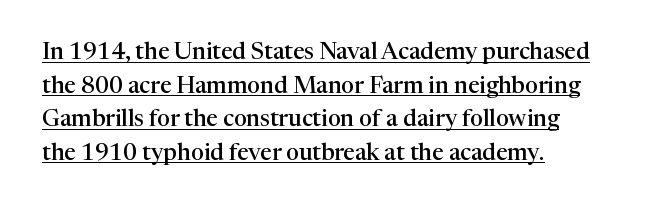
{"italic": "no", "bold": "semi", "underline": "yes", "align": "left", "line_spacing": "normal", "line_spacing_ratio": 1.46, "letter_spacing": "normal", "letter_spacing_em": 0.0, "glyph_px": 23}
